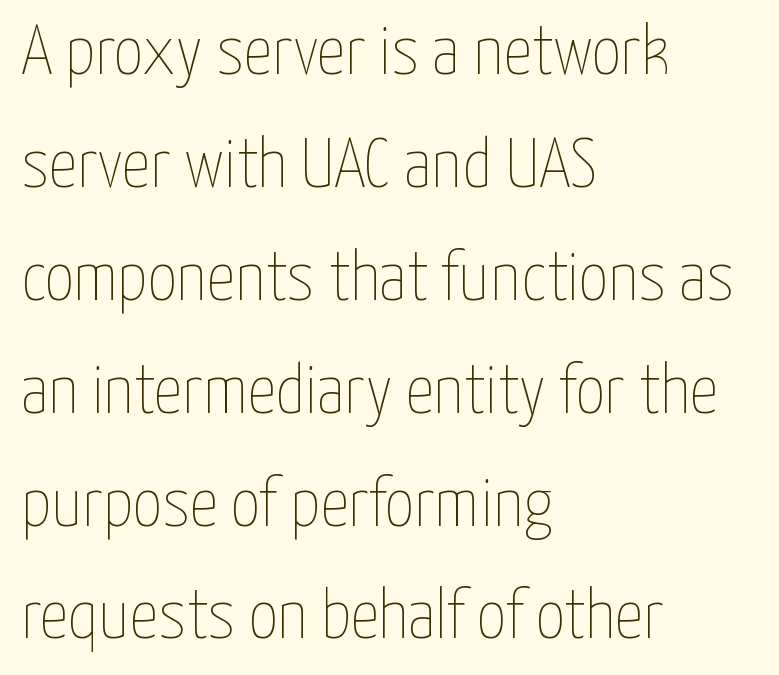
Q: Is the text bold? A: No.
Q: Is the text italic (slanted)? A: No, it is upright.
Q: Is the text underlined? A: No.
Q: How is the paragraph aligned? A: Left-aligned.
Q: Is the spacing between letters normal or unusually wide? A: Normal.
Q: Is the spacing between lines tight, normal or loose? A: Normal.
Q: Width (condensed, normal, or wide)? A: Condensed.
Q: Stroke contrast? A: Low.
Q: x-height? A: Medium.
Q: Monospaced? A: No.
